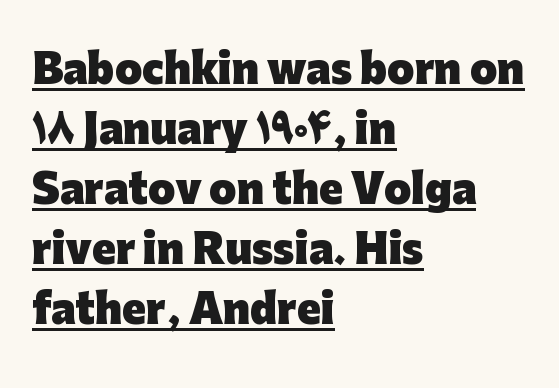
Q: Is the text bold? A: Yes.
Q: Is the text italic (slanted)? A: No, it is upright.
Q: Is the typeface a serif or a sans-serif typeface? A: Sans-serif.
Q: Is the text underlined? A: Yes.
Q: How is the paragraph aligned? A: Left-aligned.
Q: Is the spacing between letters normal or unusually wide? A: Normal.
Q: Is the spacing between lines tight, normal or loose? A: Normal.
Q: Width (condensed, normal, or wide)? A: Normal.
Q: Stroke contrast? A: Low.
Q: x-height? A: Medium.
Q: Monospaced? A: No.
